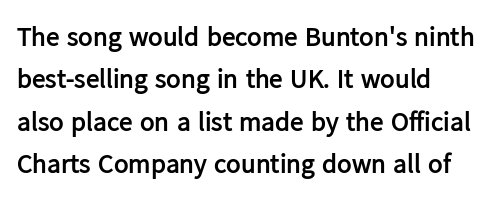
{"italic": "no", "bold": "yes", "underline": "no", "align": "left", "line_spacing": "normal", "line_spacing_ratio": 1.57, "letter_spacing": "normal", "letter_spacing_em": 0.0, "glyph_px": 27}
